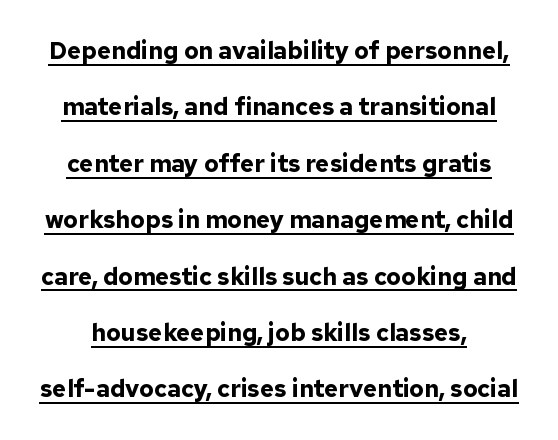
Does extra space separate the letters? No, they use regular spacing. I'd describe the lettering as bold — thick and assertive. Students, observe the line beneath the letters — that is underlining. The line-height multiplier appears high, well above default. Characters remain perfectly vertical along every line.
